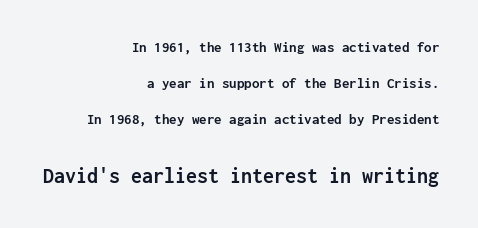
Q: Is the text bold? A: Yes.
Q: Is the text italic (slanted)? A: No, it is upright.
Q: Is the text underlined? A: No.
Q: How is the paragraph aligned? A: Right-aligned.
Q: Is the spacing between letters normal or unusually wide? A: Normal.
Q: Is the spacing between lines tight, normal or loose? A: Loose.
Q: Which block of text is set in a larger size, the first (top) or the second (bottom)? A: The second (bottom) one.
